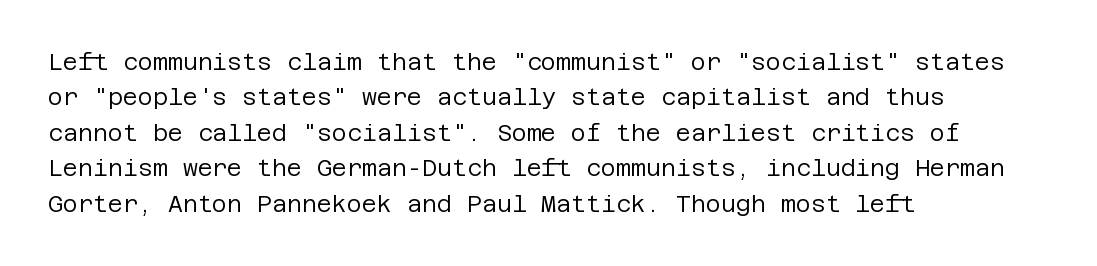
Q: Is the text bold? A: No.
Q: Is the text italic (slanted)? A: No, it is upright.
Q: Is the text underlined? A: No.
Q: How is the paragraph aligned? A: Left-aligned.
Q: Is the spacing between letters normal or unusually wide? A: Normal.
Q: Is the spacing between lines tight, normal or loose? A: Normal.
